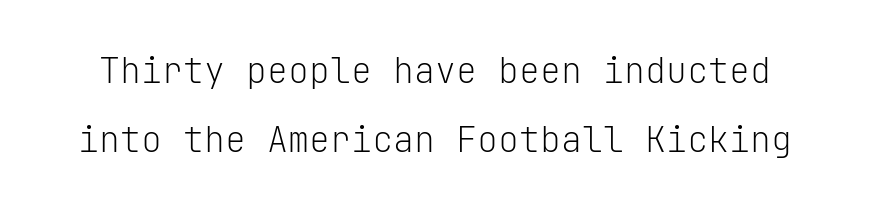
The image shows 35 px light sans-serif type, upright, monospaced; set loose line spacing (1.97x), normal letter spacing, not underlined; low stroke contrast and a medium x-height.
